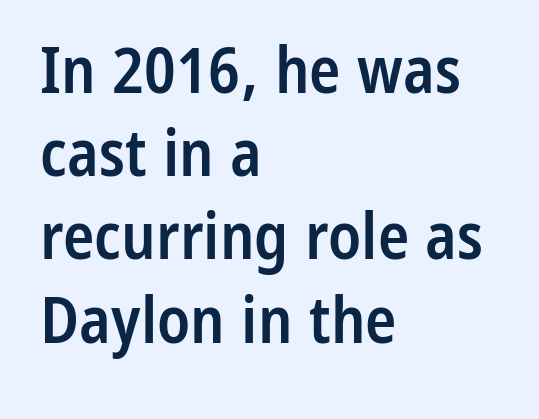
{"serif": "no", "italic": "no", "bold": "semi", "weight": "semibold", "width": "condensed", "stroke_contrast": "low", "x_height": "medium", "monospaced": "no", "underline": "no", "align": "left", "line_spacing": "normal", "line_spacing_ratio": 1.28, "letter_spacing": "normal", "letter_spacing_em": 0.0, "glyph_px": 65}
